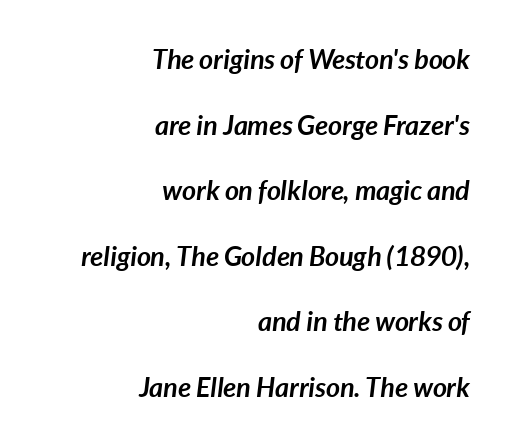
{"italic": "yes", "lean": "right", "slant_degrees": 7, "bold": "yes", "underline": "no", "align": "right", "line_spacing": "loose", "line_spacing_ratio": 2.43, "letter_spacing": "normal", "letter_spacing_em": 0.0, "glyph_px": 27}
